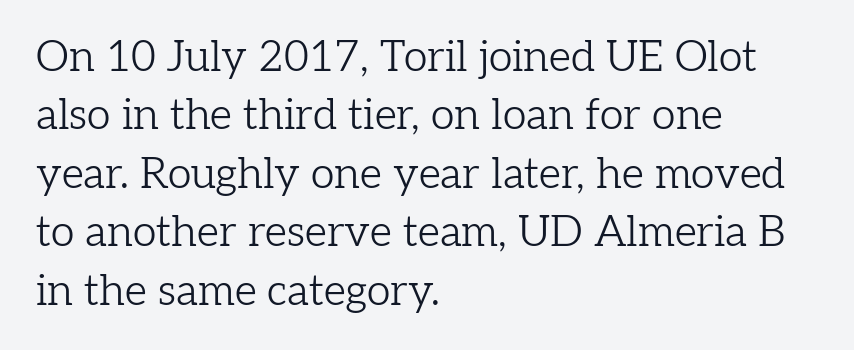
Line beginnings align vertically; line endings do not. Reading down the column, the eye jumps a familiar distance to each next line. The passage shown is not underscored anywhere. Varying glyph widths throughout — classic text-font behaviour.
